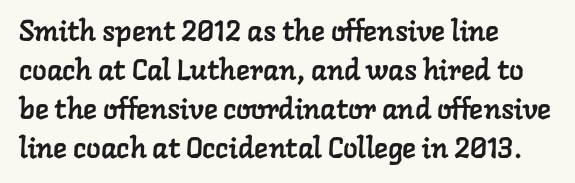
The image shows 29 px serif type; set left-aligned, normal line spacing (1.34x), normal letter spacing, not underlined; low stroke contrast and a medium x-height.
